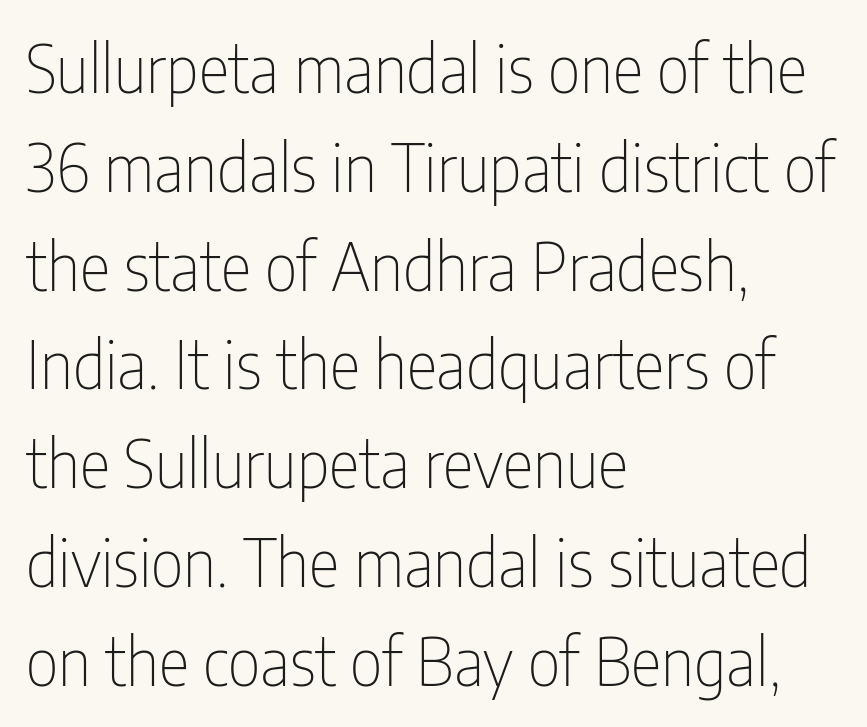
The image shows 65 px thin, condensed sans-serif type, upright; set left-aligned, normal line spacing (1.52x), normal letter spacing, not underlined; low stroke contrast and a medium x-height.
